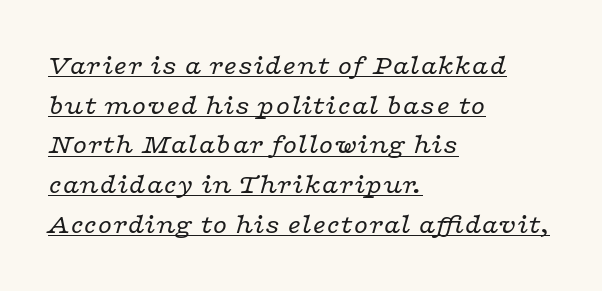
{"serif": "yes", "italic": "yes", "lean": "right", "slant_degrees": 16, "bold": "no", "weight": "regular", "width": "wide", "stroke_contrast": "low", "x_height": "medium", "monospaced": "no", "underline": "yes", "align": "left", "line_spacing": "normal", "line_spacing_ratio": 1.37, "letter_spacing": "normal", "letter_spacing_em": 0.0, "glyph_px": 29}
